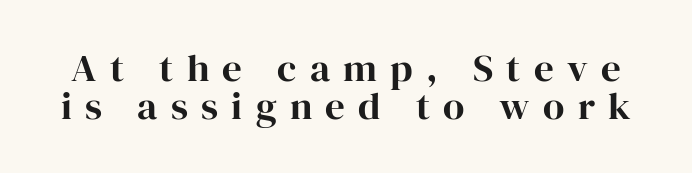
{"serif": "yes", "italic": "no", "width": "normal", "stroke_contrast": "high", "x_height": "medium", "monospaced": "no", "underline": "no", "line_spacing": "tight", "line_spacing_ratio": 0.97, "letter_spacing": "wide", "letter_spacing_em": 0.34, "glyph_px": 39}
